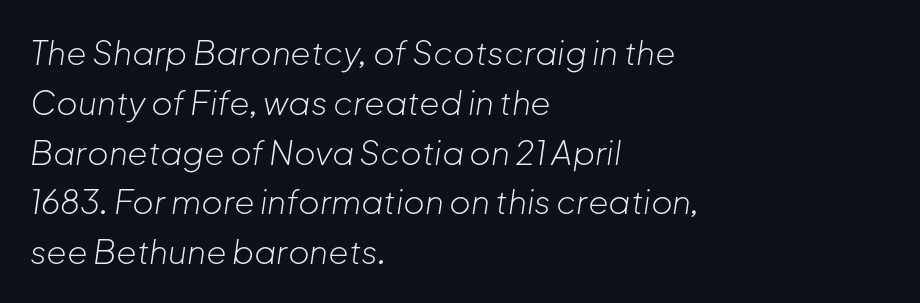
The image shows 33 px light type, italic (leaning right); set left-aligned, normal line spacing (1.51x), normal letter spacing, not underlined; low stroke contrast and a medium x-height.
